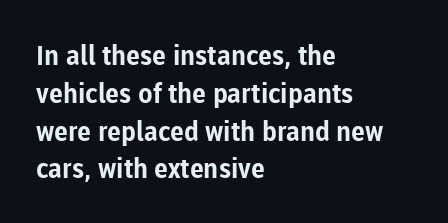
{"italic": "no", "bold": "yes", "underline": "no", "align": "left", "line_spacing": "normal", "line_spacing_ratio": 1.4, "letter_spacing": "normal", "letter_spacing_em": 0.0, "glyph_px": 27}
